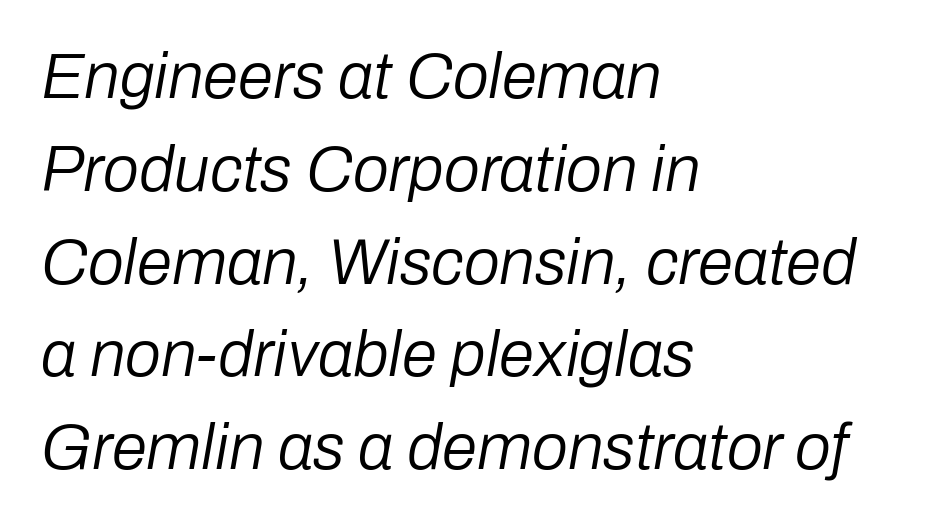
This sample has the flowing, uneven cadence of proportional lettering. In CSS terms this would be text-align: left. The specimen omits any rule beneath the text block's lines. Honestly, the letter spacing is just normal — you wouldn't notice it. The typeface has the unassuming heft of standard copy or less.
